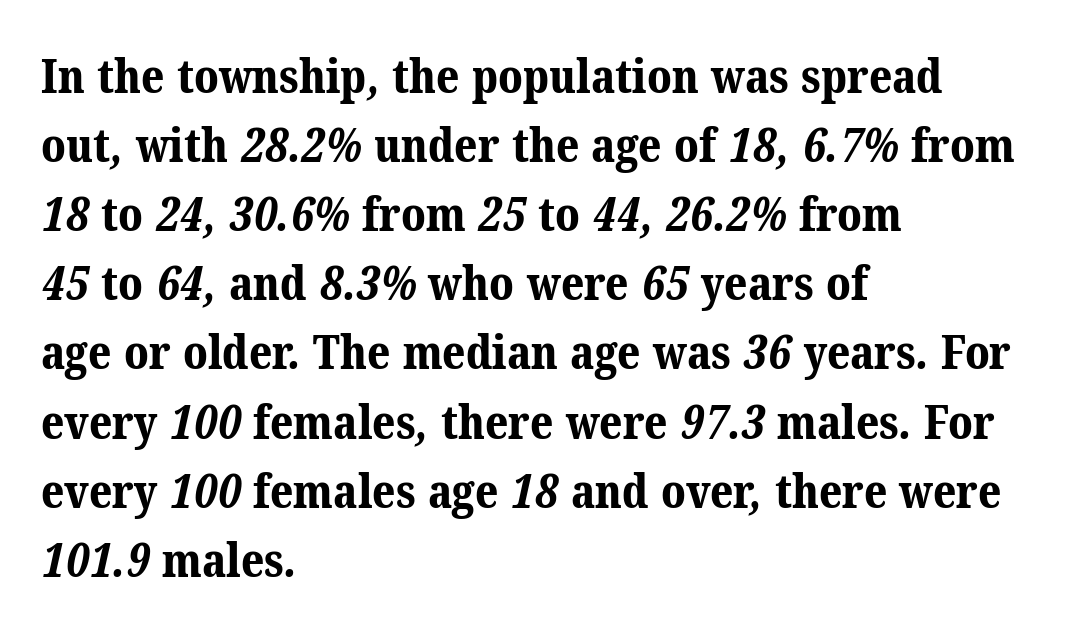
Is this a fixed-width face? No — the glyphs have proportional, varying widths. This rendering leaves character spacing at its baseline value. This rendering employs a face with finishing strokes, i.e., a serif. On the weight axis this lands at bold, roughly 700. The strip under each line holds only bare page. Notice how descenders clear the ascenders below comfortably — that's standard leading.
